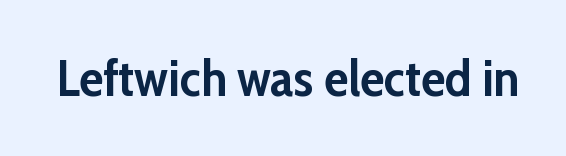
Q: Is the text bold? A: Yes.
Q: Is the text italic (slanted)? A: No, it is upright.
Q: Is the typeface a serif or a sans-serif typeface? A: Sans-serif.
Q: Is the text underlined? A: No.
Q: Is the spacing between letters normal or unusually wide? A: Normal.
Q: Width (condensed, normal, or wide)? A: Normal.
Q: Stroke contrast? A: Low.
Q: x-height? A: Medium.
Q: Monospaced? A: No.
